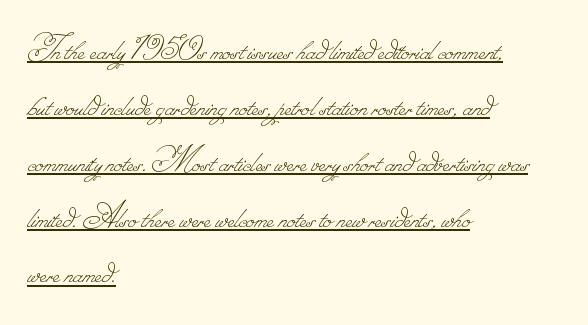
The image shows 37 px thin type; set left-aligned, normal line spacing (1.51x), normal letter spacing, underlined; low stroke contrast.
